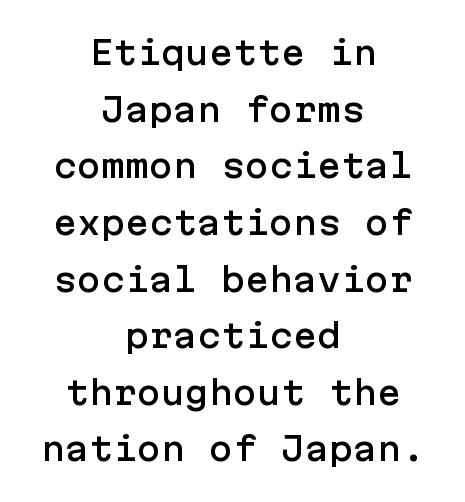
A typesetter would label this face a sans. The tracking reads as untouched default to a designer's eye. The text block is weighted toward neither margin, spreading evenly from the middle. Posture: upright roman.
